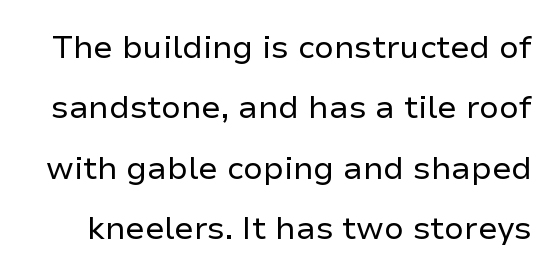
The image shows 32 px regular-weight sans-serif type, upright; set line spacing 1.89x, normal letter spacing, not underlined; low stroke contrast and a medium x-height.
